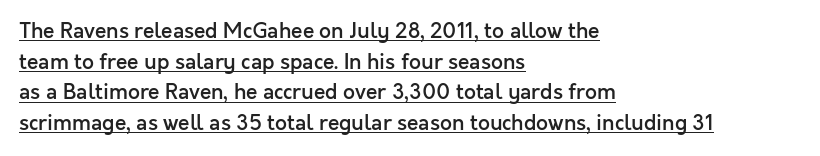
{"italic": "no", "bold": "semi", "underline": "yes", "align": "left", "line_spacing": "normal", "line_spacing_ratio": 1.46, "letter_spacing": "normal", "letter_spacing_em": 0.0, "glyph_px": 21}
